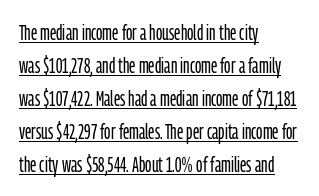
Q: Is the text bold? A: No.
Q: Is the text italic (slanted)? A: No, it is upright.
Q: Is the text underlined? A: Yes.
Q: How is the paragraph aligned? A: Left-aligned.
Q: Is the spacing between letters normal or unusually wide? A: Normal.
Q: Is the spacing between lines tight, normal or loose? A: Normal.
